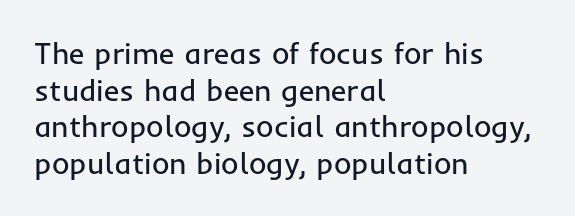
It's the straight-up-and-down kind of type. Heaviness? Minimal to ordinary, like unemphasized prose. Left-aligned paragraph, ragged on the right. How are the letters spaced? Ordinarily, with no added tracking. Character widths vary here, with narrow letters taking less room than wide ones. In terms of letterform style, serifs are entirely absent.
